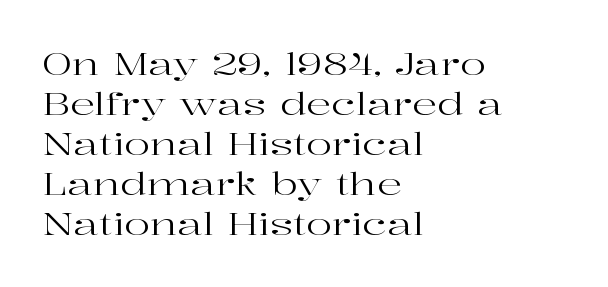
{"serif": "yes", "italic": "no", "bold": "no", "weight": "regular", "width": "wide", "stroke_contrast": "high", "x_height": "medium", "monospaced": "no", "underline": "no", "align": "left", "line_spacing": "normal", "line_spacing_ratio": 1.29, "letter_spacing": "normal", "letter_spacing_em": 0.0, "glyph_px": 31}
